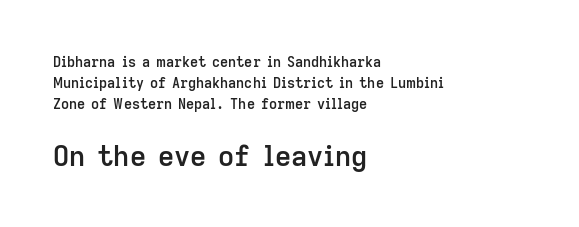
The rendering keeps characters at their native spacing. Each letter's strokes conclude bluntly, with no projecting serifs. Underlining? Definitely not there. Compared with a centered layout, this one pins lines to the left instead. Whoever set this chose a conventional vertical rhythm.
